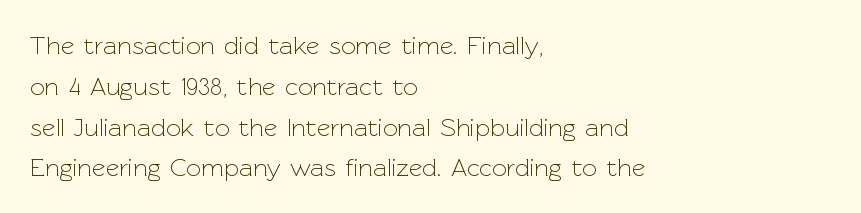
The image shows 26 px text type, upright; set left-aligned, normal line spacing (1.57x), normal letter spacing, not underlined.
